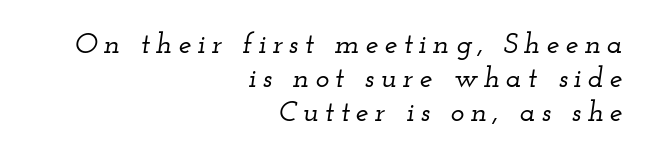
{"serif": "yes", "italic": "yes", "lean": "right", "slant_degrees": 12, "width": "wide", "stroke_contrast": "low", "x_height": "small", "monospaced": "no", "underline": "no", "align": "right", "line_spacing_ratio": 1.18, "letter_spacing": "wide", "letter_spacing_em": 0.21, "glyph_px": 29}
